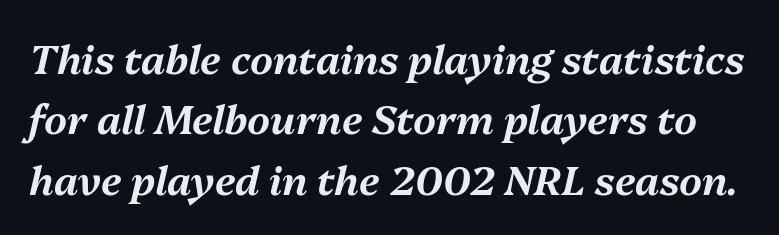
Q: Is the text italic (slanted)? A: Yes, it leans right by about 13 degrees.
Q: Is the text underlined? A: No.
Q: Is the spacing between letters normal or unusually wide? A: Normal.
Q: Is the spacing between lines tight, normal or loose? A: Normal.
Q: Width (condensed, normal, or wide)? A: Normal.
Q: Stroke contrast? A: Medium.
Q: x-height? A: Medium.
Q: Monospaced? A: No.
